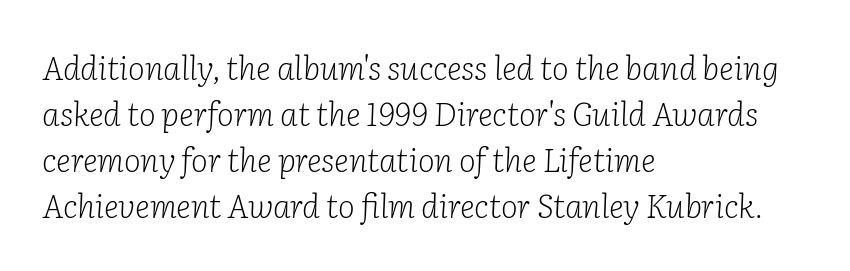
The image shows 32 px light serif type, italic (leaning right); set left-aligned, normal line spacing (1.44x), normal letter spacing, not underlined; low stroke contrast and a medium x-height.
